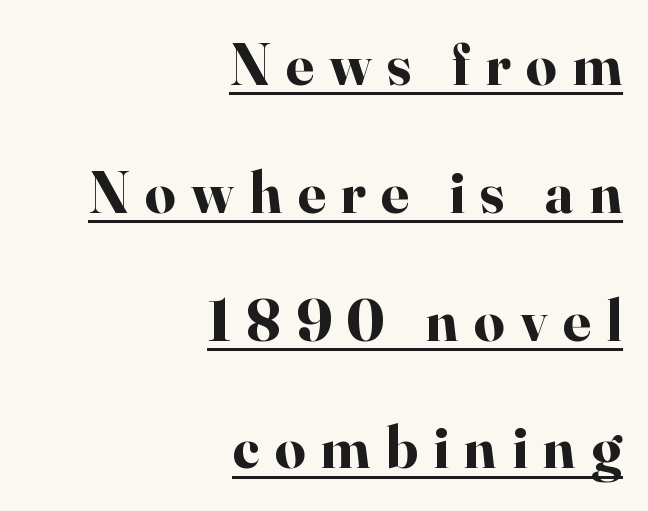
{"serif": "yes", "italic": "no", "bold": "yes", "weight": "bold", "width": "normal", "stroke_contrast": "high", "x_height": "small", "monospaced": "no", "underline": "yes", "align": "right", "line_spacing": "loose", "line_spacing_ratio": 2.13, "letter_spacing": "wide", "letter_spacing_em": 0.26, "glyph_px": 60}
